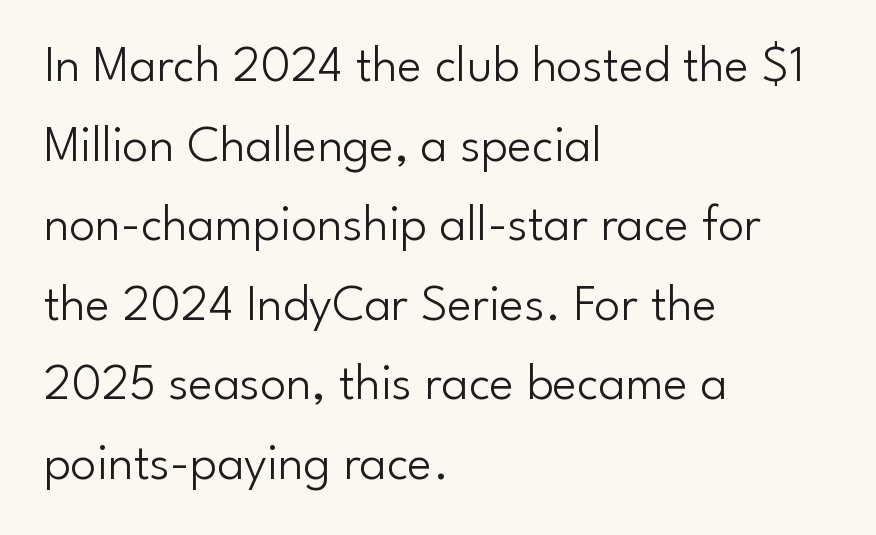
Weight: not bold — regular or lighter. Only glyphs here, with clear space below each row. The horizontal fit of the characters is conventional and even. These lines were composed using upright roman letters. Nothing sits at the stroke ends, so this counts as sans-serif.
